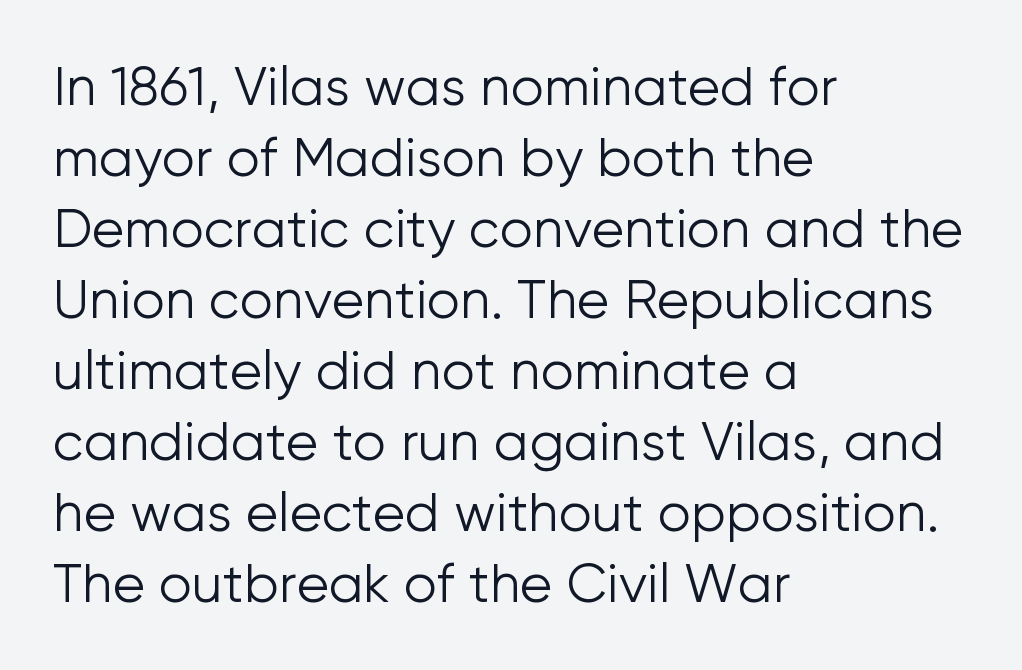
Q: Is the text bold? A: No.
Q: Is the text italic (slanted)? A: No, it is upright.
Q: Is the typeface a serif or a sans-serif typeface? A: Sans-serif.
Q: Is the text underlined? A: No.
Q: How is the paragraph aligned? A: Left-aligned.
Q: Is the spacing between letters normal or unusually wide? A: Normal.
Q: Is the spacing between lines tight, normal or loose? A: Normal.
Q: Width (condensed, normal, or wide)? A: Normal.
Q: Stroke contrast? A: Low.
Q: x-height? A: Medium.
Q: Monospaced? A: No.
